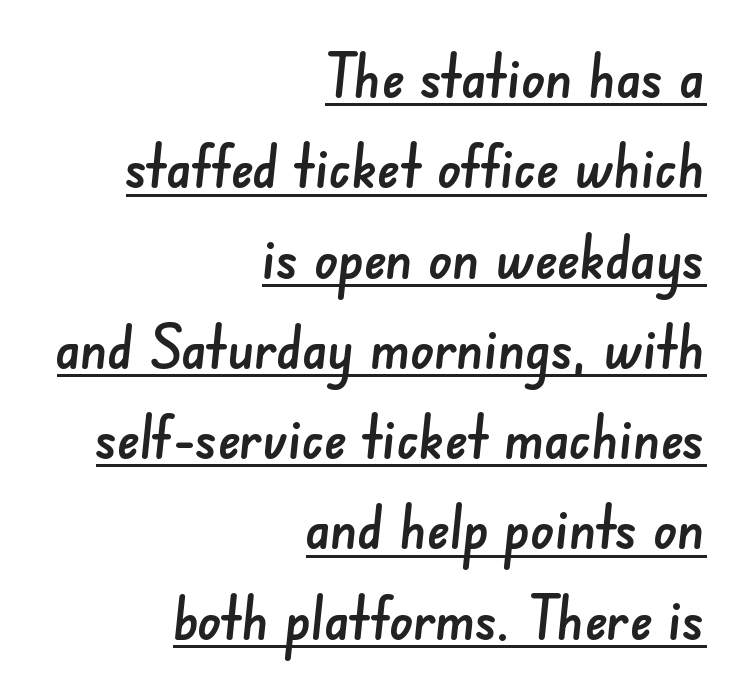
{"serif": "no", "width": "normal", "stroke_contrast": "low", "x_height": "small", "monospaced": "no", "underline": "yes", "align": "right", "line_spacing": "normal", "line_spacing_ratio": 1.53, "letter_spacing": "normal", "letter_spacing_em": 0.0, "glyph_px": 59}
